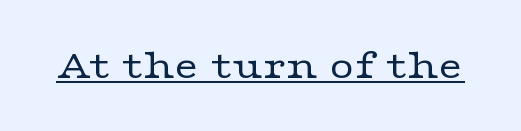
The image shows 43 px regular-weight, wide serif type, upright; set normal letter spacing, underlined; low stroke contrast and a medium x-height.
